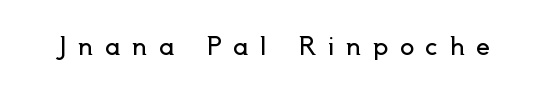
The image shows 24 px text type, upright; set unusually wide letter spacing (+0.48 em), not underlined.
